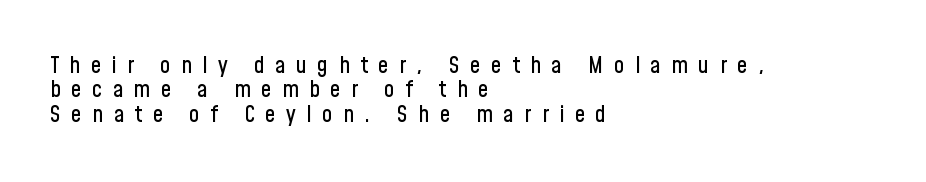
Loose tracking; the words dissolve into strings of separated letters. Horizontally, the lines are justified to the leading edge only. Vertical spacing — tight. Rule under the text: the space is simply empty. This is the regular roman posture of the typeface.
